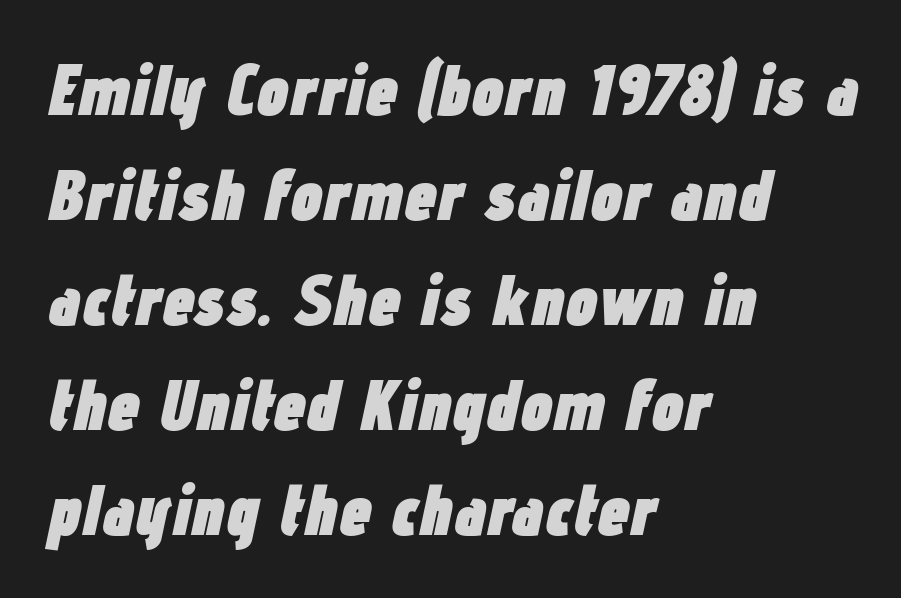
You could not count columns in this text — the font is proportionally spaced. Where is the straight margin? On the left. The designer left line spacing at the default. The rendering applies a slant to the glyphs. Students, this is bold: see how much ink each stroke carries.
